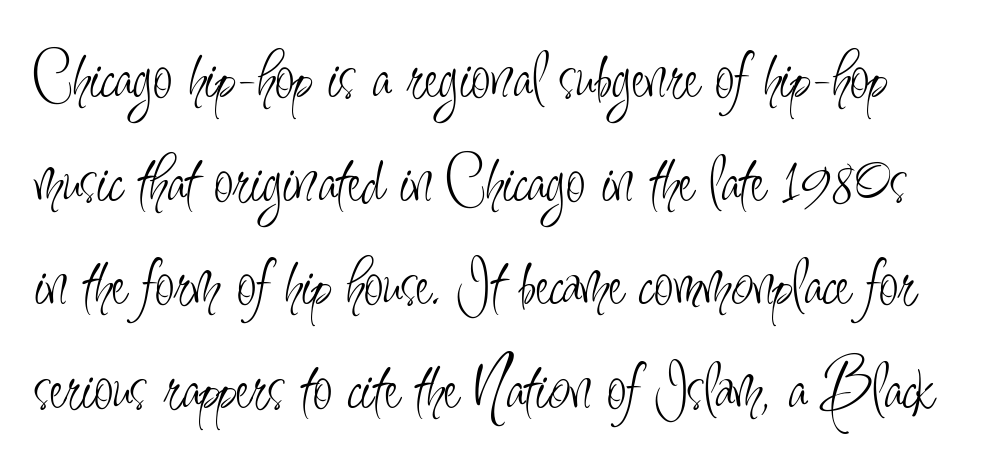
{"serif": "no", "bold": "no", "weight": "light", "width": "condensed", "stroke_contrast": "low", "x_height": "small", "monospaced": "no", "underline": "no", "line_spacing": "normal", "line_spacing_ratio": 1.46, "letter_spacing": "normal", "letter_spacing_em": 0.0, "glyph_px": 71}
